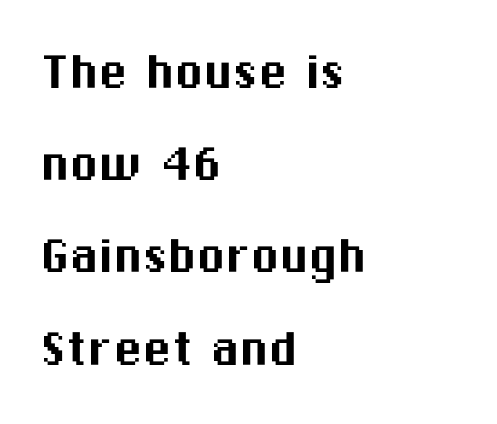
Notice how the passage keeps a crisp vertical edge on the left only. Baseline-to-baseline distance is the conventional proportion of letter height. Designer's note — italics off, roman on. Honestly, the letter spacing is just normal — you wouldn't notice it. The zone under the glyphs is completely vacant. These lines are composed in type without serifs.
